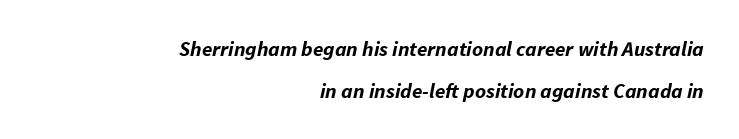
A flush-right, rag-left setting is used for this passage. The specimen reads as italic at a glance. Heavy, bold letterforms. The block of text is sparse from top to bottom, with ample space between rows. The letterforms sit shoulder to shoulder at normal distance. Has an underline been added? It has not.
